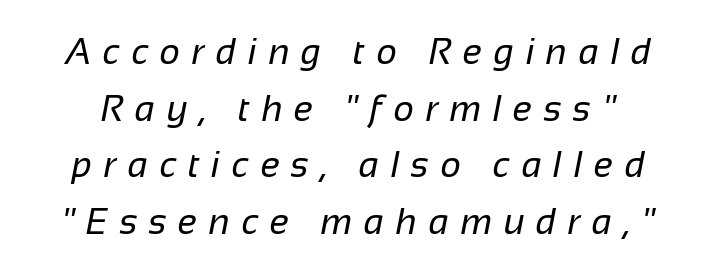
{"serif": "no", "bold": "no", "weight": "regular", "width": "normal", "stroke_contrast": "low", "x_height": "medium", "monospaced": "no", "underline": "no", "line_spacing": "normal", "line_spacing_ratio": 1.57, "letter_spacing": "wide", "letter_spacing_em": 0.32, "glyph_px": 36}
